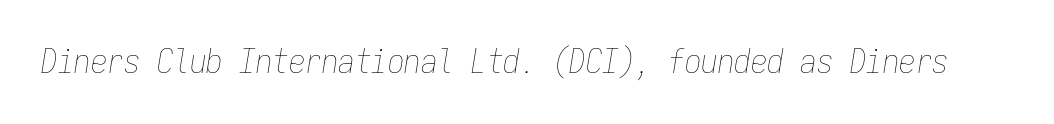
The letters sit at their default tracking, neither squeezed nor spread. The string is rendered with underlining switched off. Monospaced: the letters line up in strict vertical columns. This is oblique type, the kind used for emphasis or titles.
